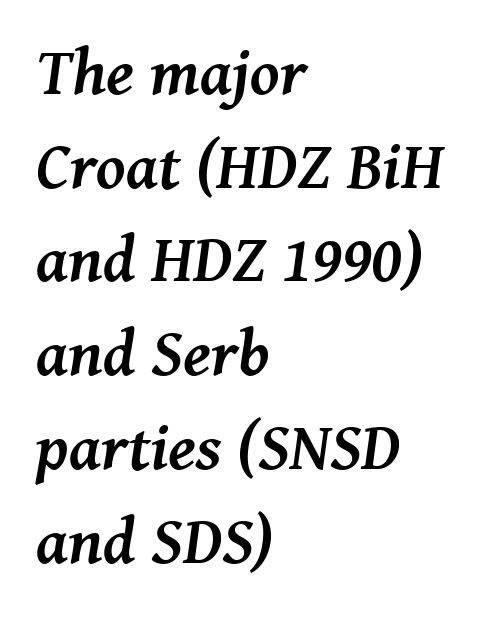
The image shows 66 px semibold serif type, italic (leaning right); set left-aligned, normal line spacing (1.42x), normal letter spacing, not underlined; medium stroke contrast and a medium x-height.
